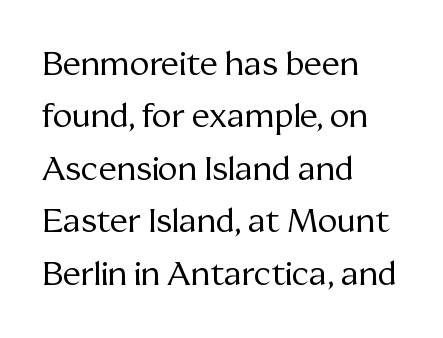
Posture: vertical. Standard letterfit; no display-style spreading of the glyphs. How would I describe the line gaps? Plain and ordinary. Varying glyph widths throughout — classic text-font behaviour. Is the type heavy? It reads as light-to-regular instead.
